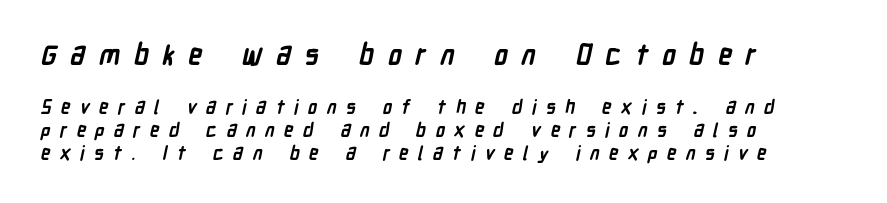
The letters are bold, with thick, heavy strokes. The passage shown begins with its larger block and ends with its smaller one. The foot of each line stays bare and open. The face used here is proportionally spaced, like ordinary book or web type.
